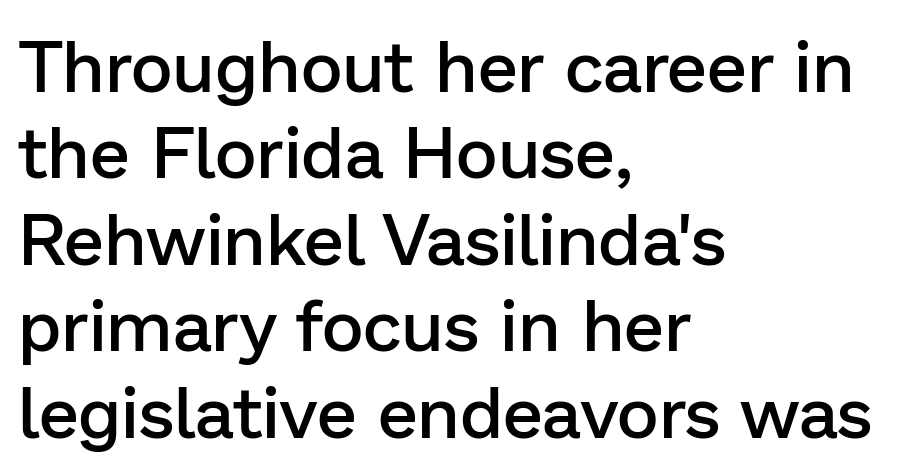
Honestly, there is no underline to notice here at all. The face used here is proportionally spaced, like ordinary book or web type. Designer's note — italics off, roman on. What weight is shown? A semibold, between regular and bold. Casual observation: everything's shoved over to the left.
